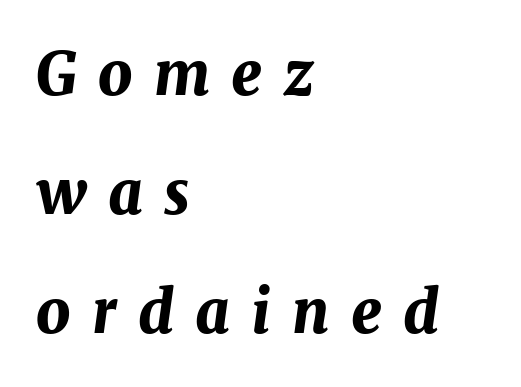
The rendering uses natural spacing where letterforms have individual widths. Line starts are locked; line ends wander. Each row of text sits above clean, open space. Short note: letters widely spaced. Vertically, the passage feels expansive, rows floating well apart.
